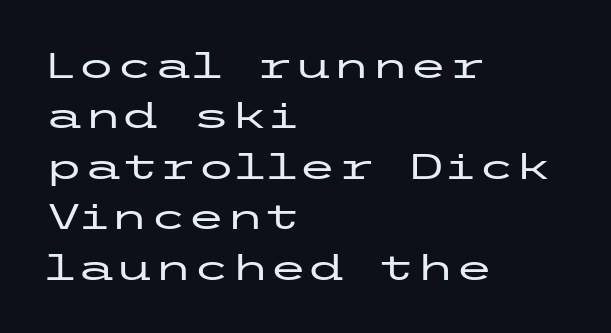
The image shows 35 px wide sans-serif type, upright; set left-aligned, normal line spacing (1.44x), normal letter spacing, not underlined; low stroke contrast and a medium x-height.
